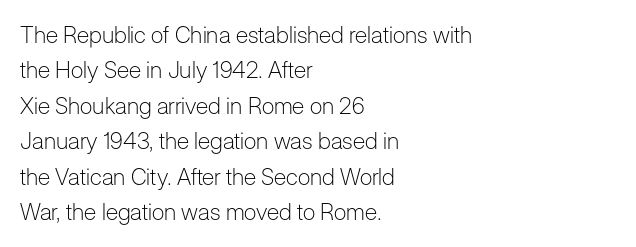
The face looks like a standard text weight, possibly lighter. Vertical strokes here are truly vertical. These lines keep a tight, regular rhythm from letter to letter. Leading matches the norm, producing a regular column. Left-aligned paragraph, ragged on the right. The space directly below the letters is spotless.
